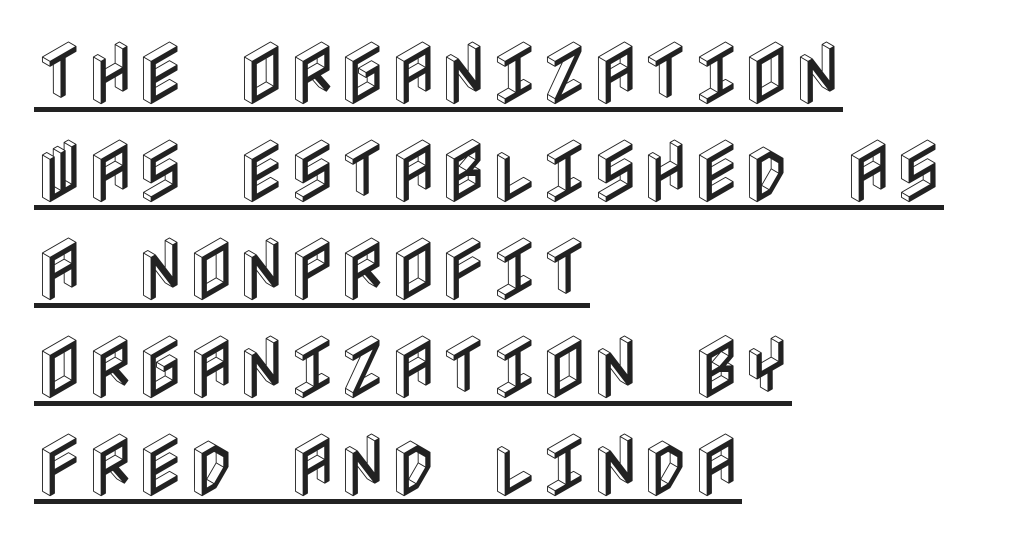
The image shows 69 px condensed type, upright; set left-aligned, normal line spacing (1.42x), normal letter spacing, underlined; a large x-height.
